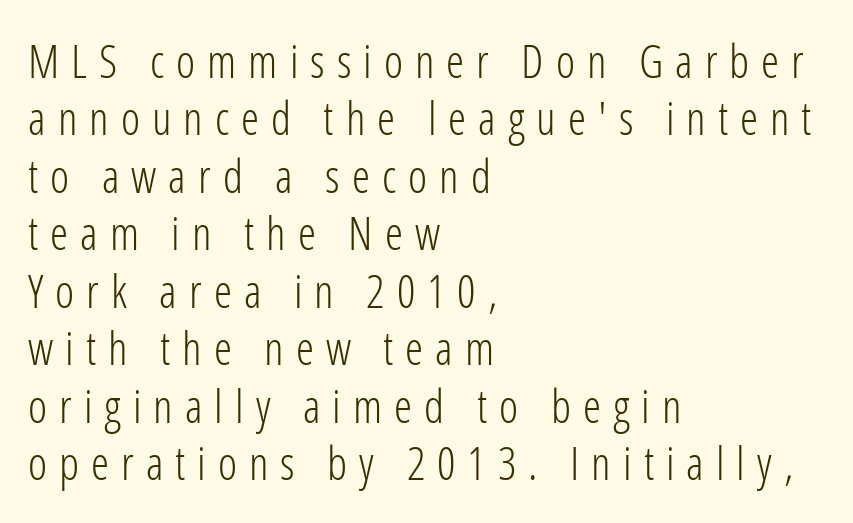
{"serif": "no", "italic": "no", "bold": "no", "weight": "light", "width": "condensed", "stroke_contrast": "low", "x_height": "medium", "monospaced": "no", "underline": "no", "align": "left", "line_spacing": "normal", "line_spacing_ratio": 1.25, "letter_spacing": "wide", "letter_spacing_em": 0.26, "glyph_px": 46}
